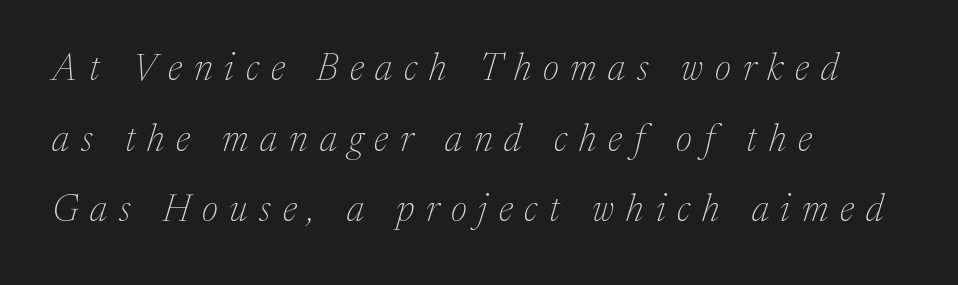
Q: Is the text bold? A: No.
Q: Is the text italic (slanted)? A: Yes, it leans right by about 17 degrees.
Q: Is the typeface a serif or a sans-serif typeface? A: Serif.
Q: Is the text underlined? A: No.
Q: How is the paragraph aligned? A: Left-aligned.
Q: Is the spacing between letters normal or unusually wide? A: Unusually wide.
Q: Width (condensed, normal, or wide)? A: Normal.
Q: Stroke contrast? A: Medium.
Q: x-height? A: Medium.
Q: Monospaced? A: No.
